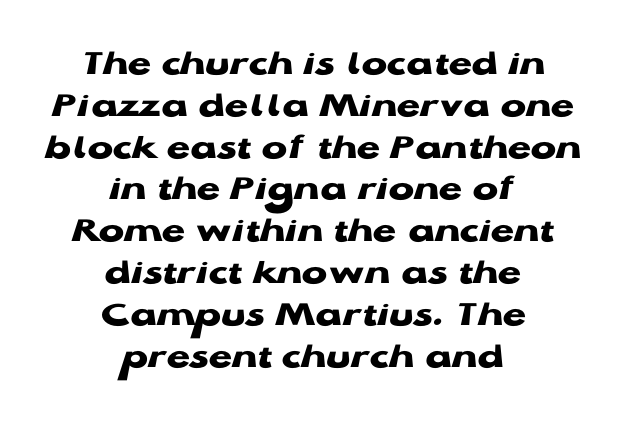
{"serif": "no", "italic": "no", "bold": "yes", "weight": "heavy", "width": "wide", "stroke_contrast": "low", "x_height": "medium", "monospaced": "no", "underline": "no", "align": "center", "line_spacing": "tight", "line_spacing_ratio": 1.1, "letter_spacing": "normal", "letter_spacing_em": 0.0, "glyph_px": 38}
